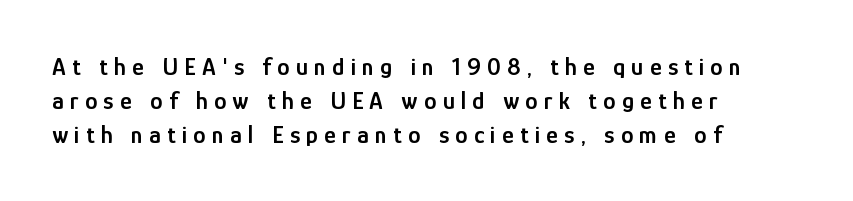
Quick note: underline off. Each new line begins a customary step beneath the previous one. Line starts are locked; line ends wander. This is roman type, the default non-slanted kind.
